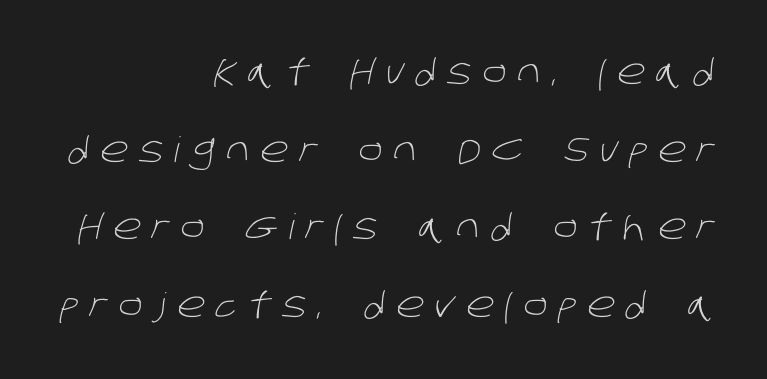
{"serif": "no", "bold": "no", "weight": "light", "width": "normal", "stroke_contrast": "low", "x_height": "large", "monospaced": "no", "underline": "no", "align": "right", "line_spacing": "loose", "line_spacing_ratio": 2.22, "letter_spacing": "wide", "letter_spacing_em": 0.32, "glyph_px": 35}
